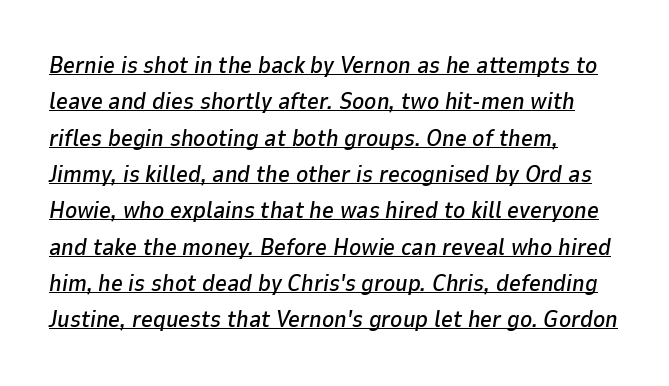
You can tell it's italic because the verticals aren't actually vertical. Nobody touched the tracking dial on this one. Honestly, the row spacing looks completely unremarkable. These lines stack with their left ends in a neat column. The face used here appears with an underline applied.
